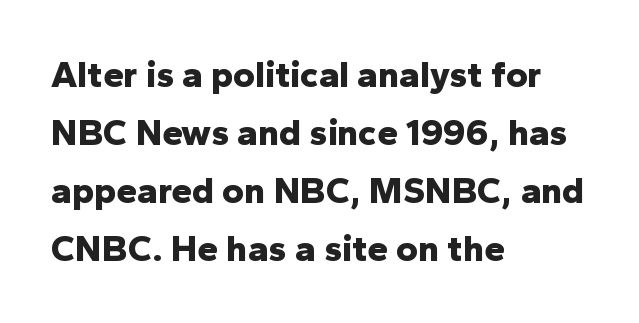
The space directly below the letters is spotless. Regarding leading, the lines here are spaced in the standard way. The passage is arranged the way most books set body copy — flush left. Do the characters align in a grid? No, the font is proportional. Every stem runs plumb, perpendicular to the baseline.
